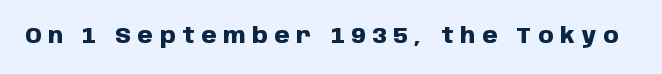
{"italic": "no", "bold": "yes", "underline": "no", "letter_spacing": "wide", "letter_spacing_em": 0.31, "glyph_px": 22}
